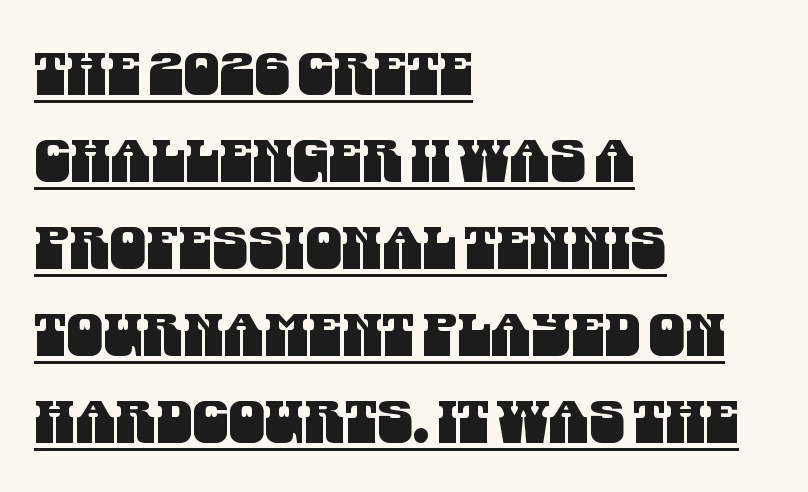
{"serif": "no", "width": "condensed", "stroke_contrast": "medium", "x_height": "large", "monospaced": "no", "underline": "yes", "align": "left", "line_spacing": "normal", "line_spacing_ratio": 1.5, "letter_spacing": "normal", "letter_spacing_em": 0.0, "glyph_px": 58}
